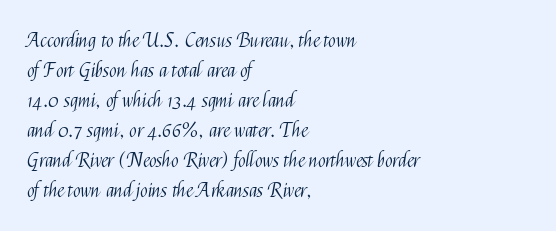
{"bold": "no", "underline": "no", "align": "left", "line_spacing": "normal", "line_spacing_ratio": 1.5, "letter_spacing": "normal", "letter_spacing_em": 0.0, "glyph_px": 20}
